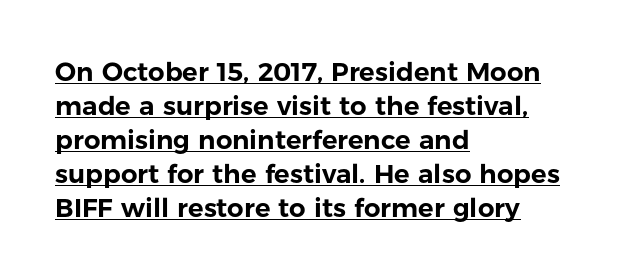
Vertical spacing — default. Letter spacing: default. The typesetter has applied underlining to the passage shown. The compositor pushed each line to the left boundary.
